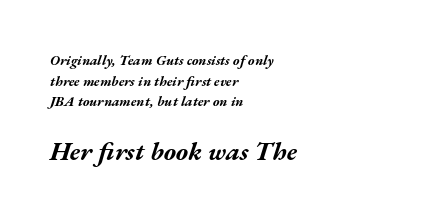
The line-height multiplier appears to be the usual default. Posture: slanted. The tracking reads as untouched default to a designer's eye. A student would notice the bottom passage is typeset larger than what precedes it. Clear beneath every line of the passage.
